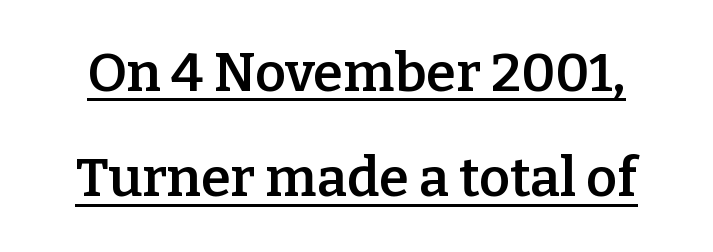
Emphasis is given by a line drawn under the lettering. A typesetter would call this leading open, well beyond the default. Think of a printed novel: that variable character pitch is what you see here. Serifs: yes, visible at the terminals of the letterforms. Observe the ordinary spacing: letters are neighbours, not strangers. Every character sits straight up, as roman type does.
